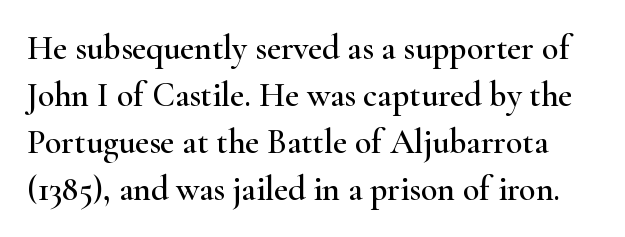
{"serif": "yes", "italic": "no", "width": "wide", "stroke_contrast": "high", "x_height": "small", "monospaced": "no", "underline": "no", "line_spacing": "normal", "line_spacing_ratio": 1.38, "letter_spacing": "normal", "letter_spacing_em": 0.0, "glyph_px": 34}
